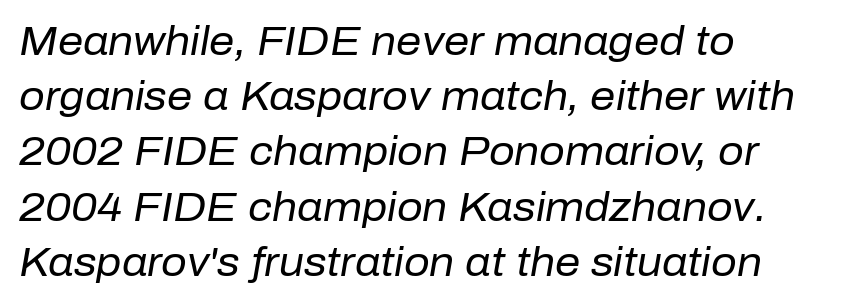
The image shows 40 px regular-weight type, italic (leaning right); set left-aligned, normal line spacing (1.38x), normal letter spacing, not underlined; low stroke contrast and a medium x-height.
